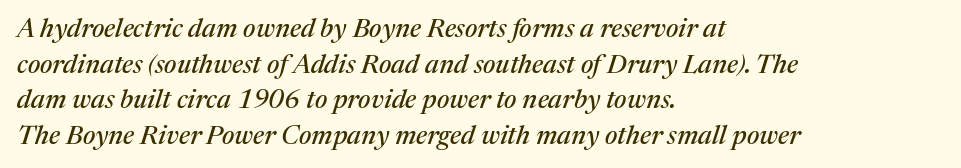
The image shows 26 px text type, italic (leaning right); set left-aligned, normal line spacing (1.37x), normal letter spacing, not underlined.
